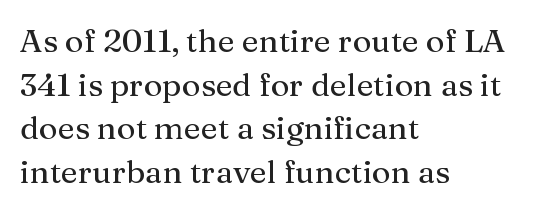
Q: Is the text italic (slanted)? A: No, it is upright.
Q: Is the typeface a serif or a sans-serif typeface? A: Serif.
Q: Is the text underlined? A: No.
Q: How is the paragraph aligned? A: Left-aligned.
Q: Is the spacing between letters normal or unusually wide? A: Normal.
Q: Is the spacing between lines tight, normal or loose? A: Normal.
Q: Width (condensed, normal, or wide)? A: Normal.
Q: Stroke contrast? A: Medium.
Q: x-height? A: Medium.
Q: Monospaced? A: No.
